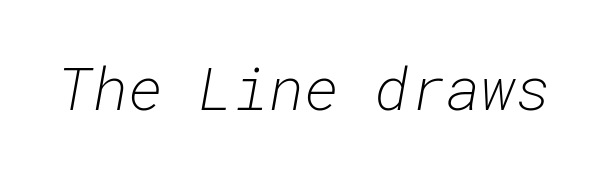
Q: Is the text bold? A: No.
Q: Is the text italic (slanted)? A: Yes, it leans right by about 10 degrees.
Q: Is the text underlined? A: No.
Q: Is the spacing between letters normal or unusually wide? A: Normal.
Q: Width (condensed, normal, or wide)? A: Normal.
Q: Stroke contrast? A: Low.
Q: x-height? A: Medium.
Q: Monospaced? A: Yes.
